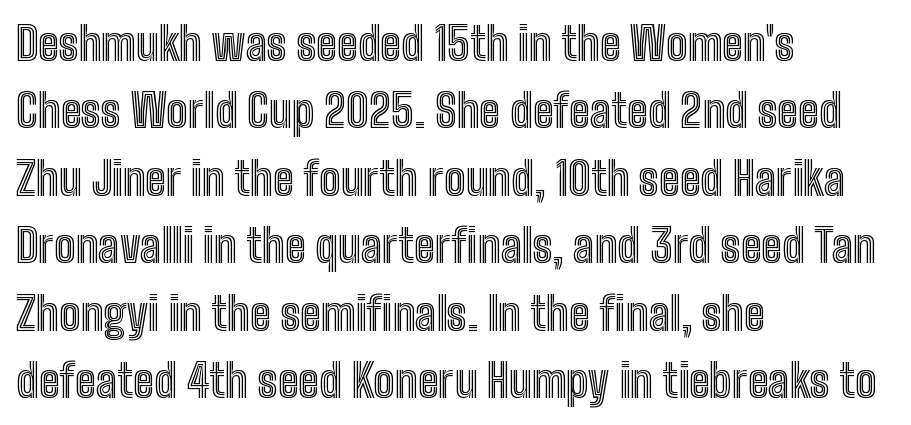
{"italic": "no", "width": "condensed", "x_height": "medium", "monospaced": "no", "underline": "no", "align": "left", "line_spacing": "normal", "line_spacing_ratio": 1.5, "letter_spacing": "normal", "letter_spacing_em": 0.0, "glyph_px": 45}
